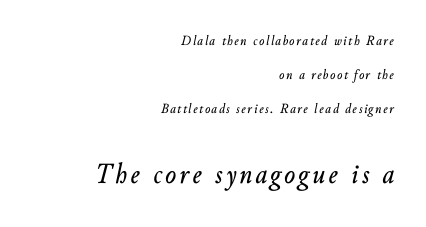
The image shows 29 px text type, italic (leaning right); set right-aligned, loose line spacing (2.44x), not underlined; the second (bottom) block is 2.07x larger; low stroke contrast and a small x-height.
